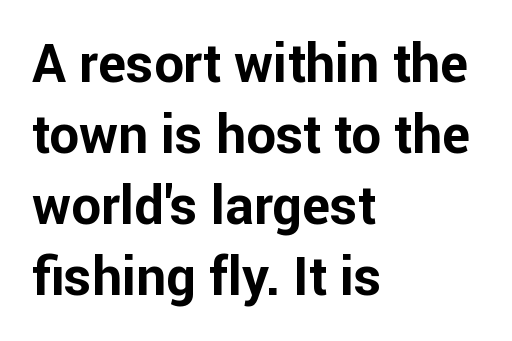
{"serif": "no", "italic": "no", "bold": "yes", "weight": "bold", "width": "normal", "stroke_contrast": "low", "x_height": "medium", "monospaced": "no", "underline": "no", "align": "left", "line_spacing": "normal", "line_spacing_ratio": 1.34, "letter_spacing": "normal", "letter_spacing_em": 0.0, "glyph_px": 53}
